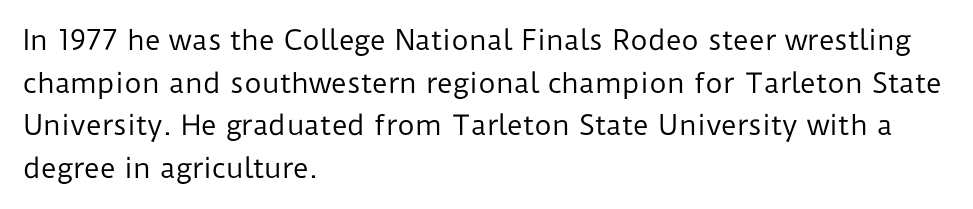
The ragged edge is on the right, which tells us the setting is flush left. Vertical strokes here are truly vertical. Heaviness? Minimal to ordinary, like unemphasized prose. Lines of text with bare space underneath.
